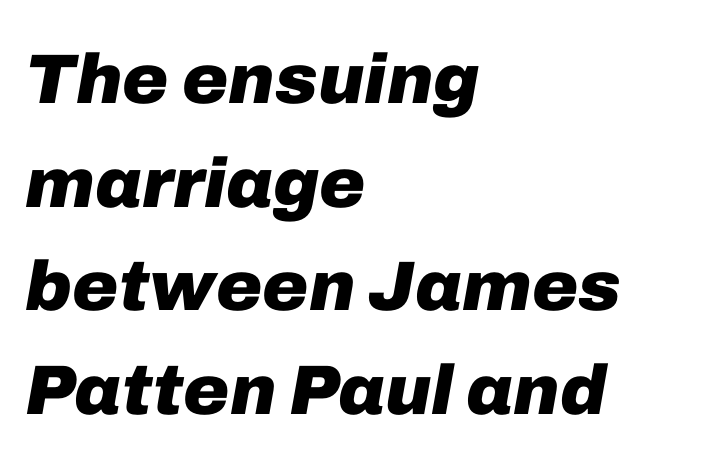
A clean baseline with only descenders dipping below it. The vertical gap from one line to the next is medium. Caption: multi-line text, flush left, ragged right. A typesetter would call this zero additional tracking. The face used here is proportionally spaced, like ordinary book or web type.
